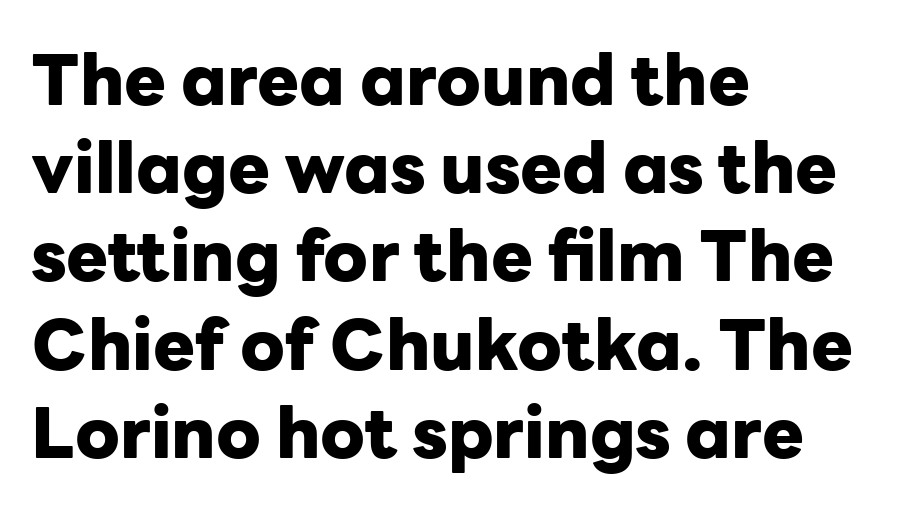
Q: Is the text bold? A: Yes.
Q: Is the text italic (slanted)? A: No, it is upright.
Q: Is the typeface a serif or a sans-serif typeface? A: Sans-serif.
Q: Is the text underlined? A: No.
Q: How is the paragraph aligned? A: Left-aligned.
Q: Is the spacing between letters normal or unusually wide? A: Normal.
Q: Is the spacing between lines tight, normal or loose? A: Normal.
Q: Width (condensed, normal, or wide)? A: Normal.
Q: Stroke contrast? A: Low.
Q: x-height? A: Medium.
Q: Monospaced? A: No.
